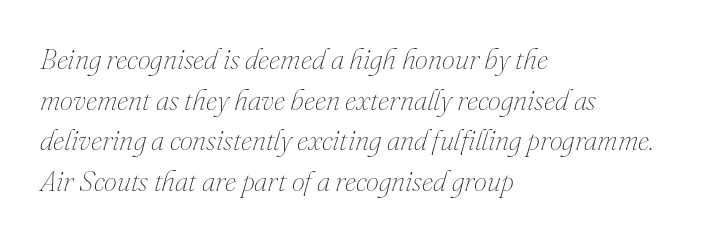
Q: Is the text bold? A: No.
Q: Is the text italic (slanted)? A: Yes, it leans right by about 16 degrees.
Q: Is the text underlined? A: No.
Q: How is the paragraph aligned? A: Left-aligned.
Q: Is the spacing between letters normal or unusually wide? A: Normal.
Q: Is the spacing between lines tight, normal or loose? A: Normal.
Q: Width (condensed, normal, or wide)? A: Normal.
Q: Stroke contrast? A: Medium.
Q: x-height? A: Small.
Q: Monospaced? A: No.
